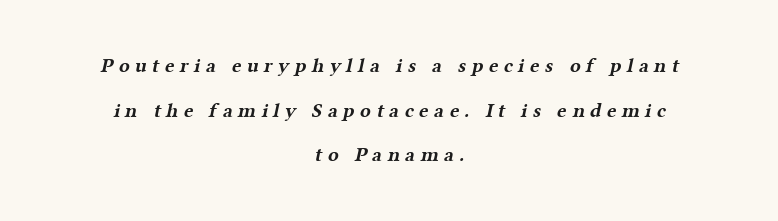
Q: Is the text bold? A: Yes.
Q: Is the text underlined? A: No.
Q: How is the paragraph aligned? A: Centered.
Q: Is the spacing between letters normal or unusually wide? A: Unusually wide.
Q: Is the spacing between lines tight, normal or loose? A: Loose.
